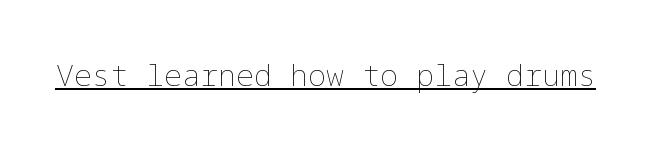
Q: Is the text bold? A: No.
Q: Is the text italic (slanted)? A: No, it is upright.
Q: Is the text underlined? A: Yes.
Q: Is the spacing between letters normal or unusually wide? A: Normal.
Q: Width (condensed, normal, or wide)? A: Normal.
Q: Stroke contrast? A: Low.
Q: x-height? A: Medium.
